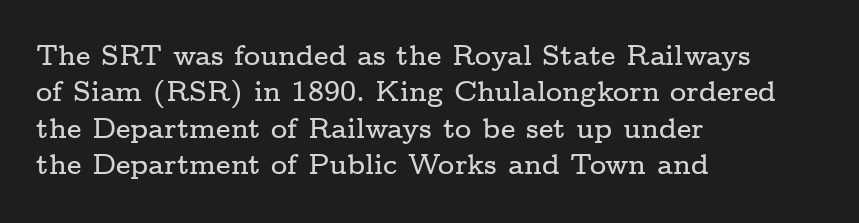
{"serif": "yes", "italic": "no", "width": "wide", "stroke_contrast": "low", "x_height": "medium", "monospaced": "no", "underline": "no", "align": "left", "line_spacing": "normal", "line_spacing_ratio": 1.3, "letter_spacing": "normal", "letter_spacing_em": 0.0, "glyph_px": 28}
